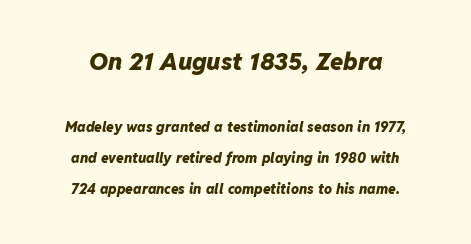
Q: Is the text bold? A: Yes.
Q: Is the text italic (slanted)? A: Yes, it leans right by about 11 degrees.
Q: Is the text underlined? A: No.
Q: Is the spacing between letters normal or unusually wide? A: Normal.
Q: Is the spacing between lines tight, normal or loose? A: Loose.
Q: Which block of text is set in a larger size, the first (top) or the second (bottom)? A: The first (top) one.
